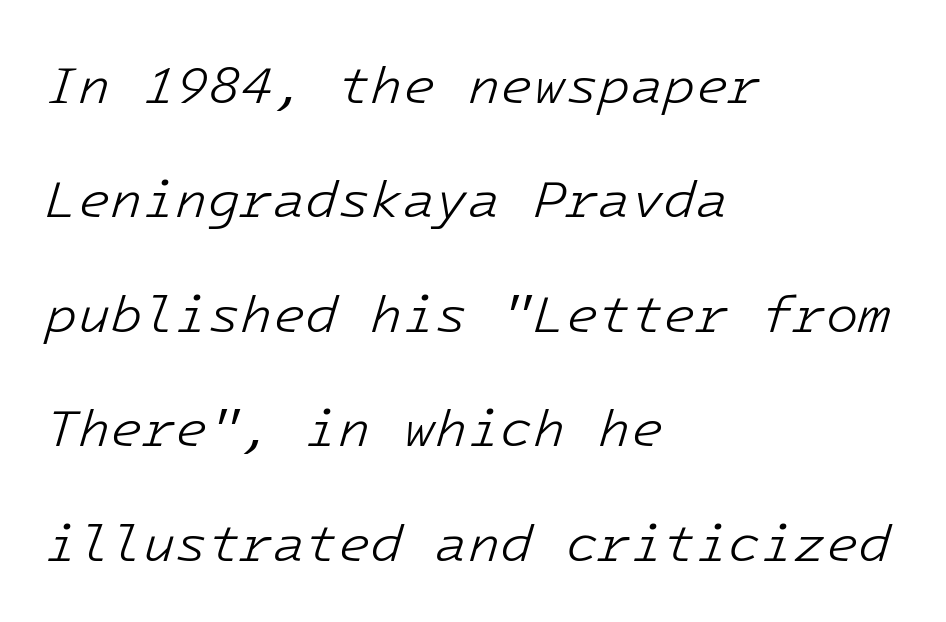
It's the slanting kind of type. Look at the tracking — it's just the regular setting, nothing added. Has an underline been added? It has not. You could fit nearly another row in the gap between these rows. Unbolded letterforms with no extra heft.
